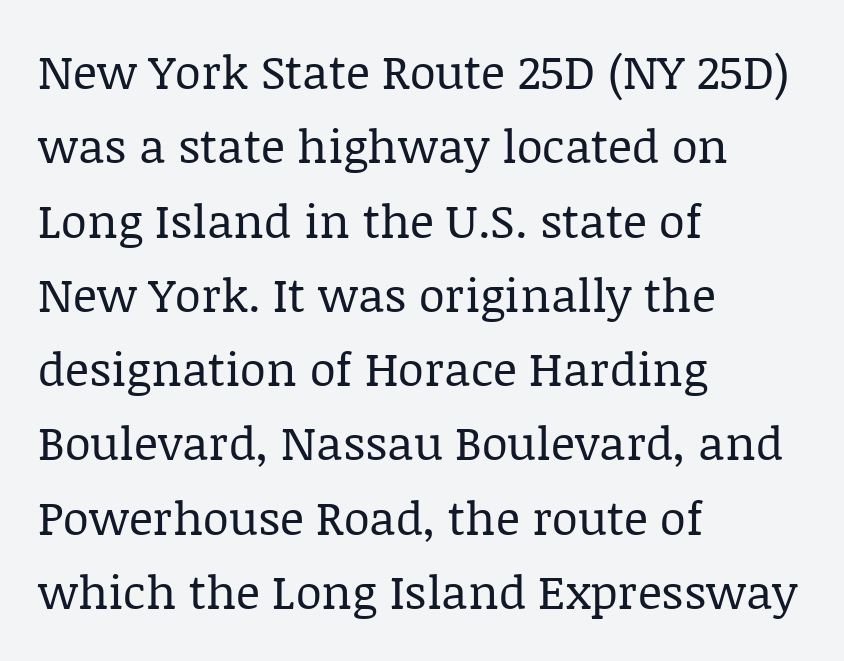
{"serif": "yes", "italic": "no", "bold": "no", "weight": "regular", "width": "normal", "stroke_contrast": "low", "x_height": "large", "monospaced": "no", "underline": "no", "align": "left", "line_spacing": "normal", "line_spacing_ratio": 1.58, "letter_spacing": "normal", "letter_spacing_em": 0.0, "glyph_px": 47}
